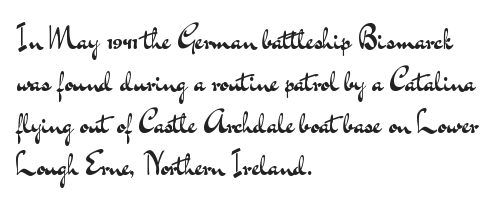
The image shows 31 px regular-weight, wide sans-serif type; set left-aligned, normal line spacing (1.35x), normal letter spacing, not underlined; medium stroke contrast and a small x-height.
